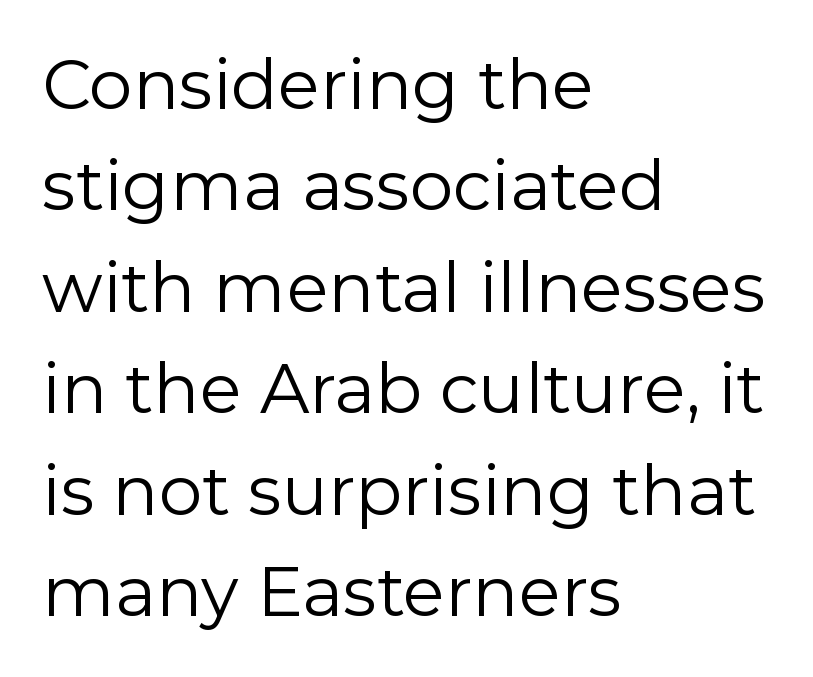
Short note: letters normally spaced. Serifs: no, the terminals of the letterforms are clean. Only glyphs here, with clear space below each row. No chunkiness to these letters — they're not bold. Reading down the column, the eye jumps a familiar distance to each next line. No italicization has been applied; the sample stays upright.
